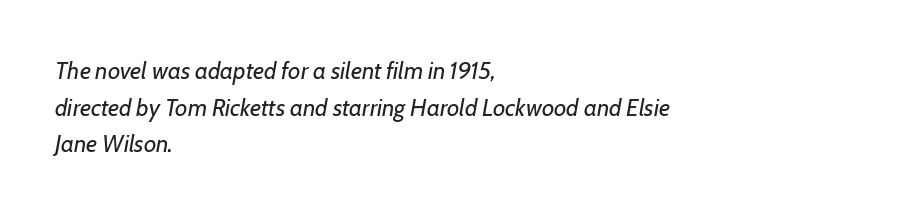
Any mark beneath the type? The region is blank. These lines sit exactly where default settings would place them. The compositor pushed each line to the left boundary. The typeface has the unassuming heft of standard copy or less.
